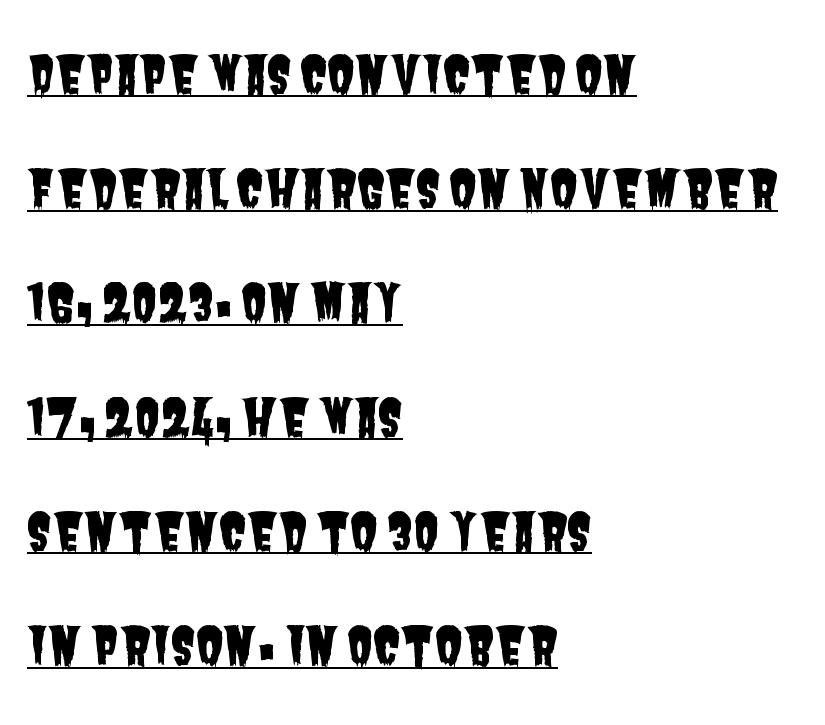
{"serif": "no", "width": "condensed", "stroke_contrast": "low", "x_height": "large", "monospaced": "no", "underline": "yes", "align": "left", "line_spacing": "loose", "line_spacing_ratio": 2.24, "letter_spacing": "normal", "letter_spacing_em": 0.0, "glyph_px": 51}
